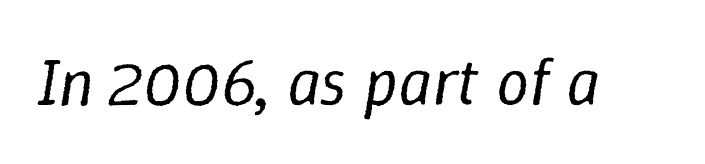
{"italic": "yes", "lean": "right", "slant_degrees": 9, "bold": "no", "weight": "regular", "width": "normal", "stroke_contrast": "low", "x_height": "medium", "monospaced": "no", "underline": "no", "letter_spacing": "normal", "letter_spacing_em": 0.0, "glyph_px": 66}
